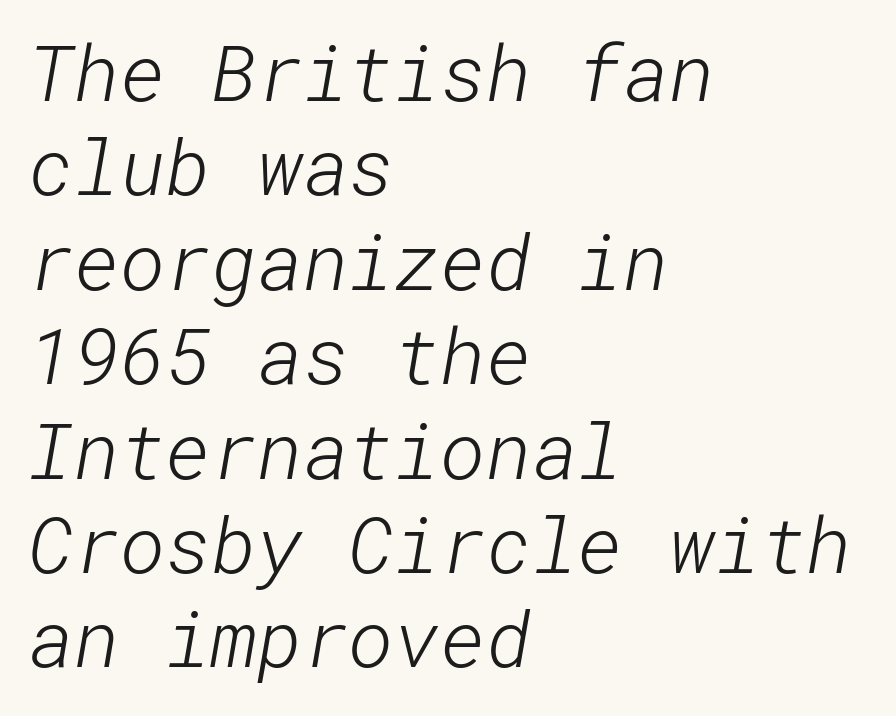
The image shows 78 px light sans-serif type; set left-aligned, line spacing 1.21x, normal letter spacing, not underlined; low stroke contrast and a medium x-height.
